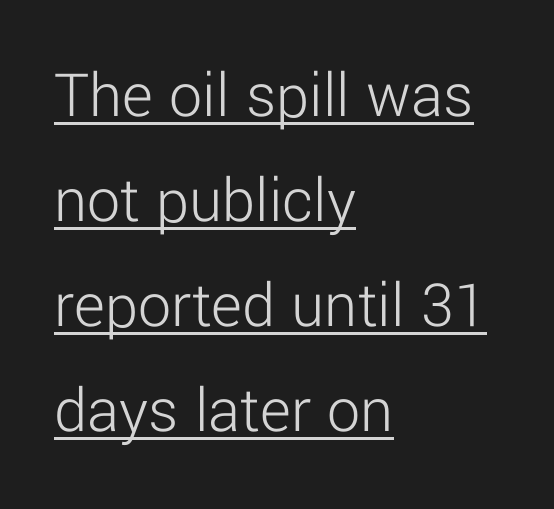
{"serif": "no", "italic": "no", "bold": "no", "weight": "light", "width": "normal", "stroke_contrast": "low", "x_height": "medium", "monospaced": "no", "underline": "yes", "align": "left", "line_spacing": "normal", "line_spacing_ratio": 1.59, "letter_spacing": "normal", "letter_spacing_em": 0.0, "glyph_px": 66}
